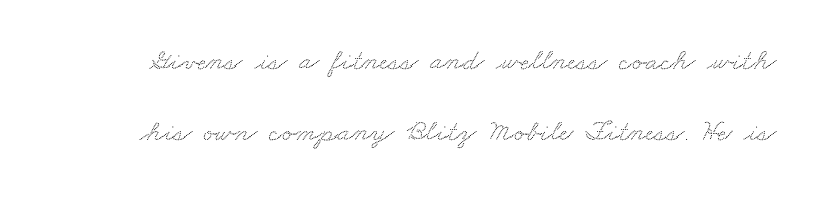
The image shows 30 px wide serif type; set loose line spacing (2.37x), normal letter spacing, not underlined; medium stroke contrast and a small x-height.
